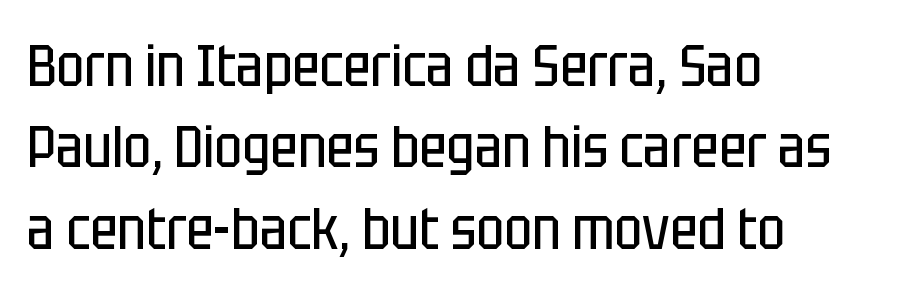
The type family on display is of the sans-serif kind. These lines are rendered in a variable-pitch font. Bold? No — there's no thickening of the strokes. The lines sit at an ordinary, default distance from one another.
